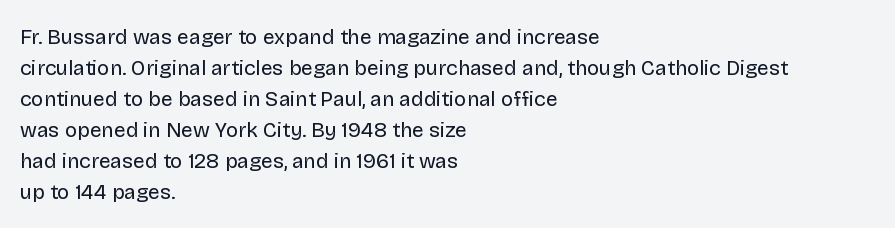
Q: Is the text bold? A: No.
Q: Is the text italic (slanted)? A: No, it is upright.
Q: Is the text underlined? A: No.
Q: How is the paragraph aligned? A: Left-aligned.
Q: Is the spacing between letters normal or unusually wide? A: Normal.
Q: Is the spacing between lines tight, normal or loose? A: Normal.
